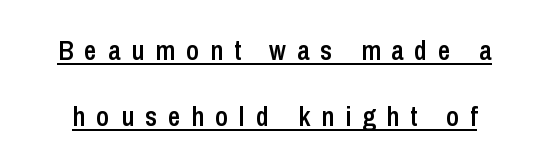
The image shows 27 px text type, upright; set loose line spacing (2.43x), unusually wide letter spacing (+0.41 em), underlined.
